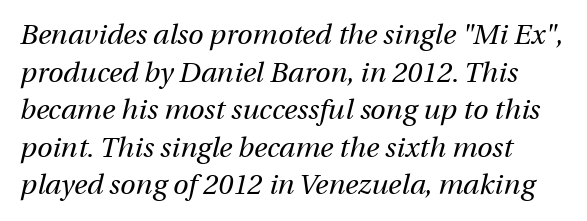
Q: Is the text bold? A: No.
Q: Is the text italic (slanted)? A: Yes, it leans right by about 12 degrees.
Q: Is the text underlined? A: No.
Q: How is the paragraph aligned? A: Left-aligned.
Q: Is the spacing between letters normal or unusually wide? A: Normal.
Q: Is the spacing between lines tight, normal or loose? A: Normal.
Q: Width (condensed, normal, or wide)? A: Normal.
Q: Stroke contrast? A: Medium.
Q: x-height? A: Medium.
Q: Monospaced? A: No.
